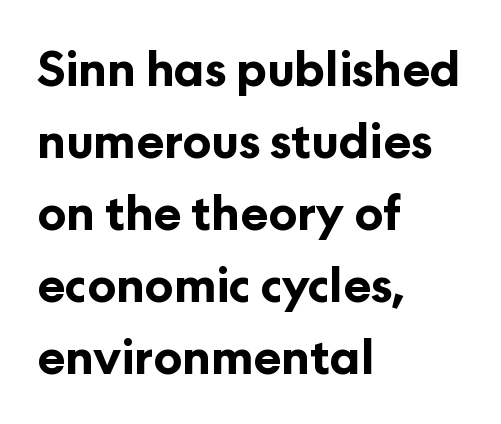
The image shows 47 px bold sans-serif type, upright; set left-aligned, normal line spacing (1.53x), normal letter spacing, not underlined; low stroke contrast and a medium x-height.
